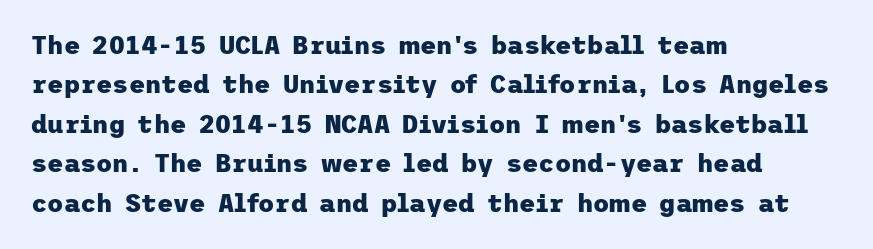
Q: Is the text bold? A: Yes.
Q: Is the text italic (slanted)? A: No, it is upright.
Q: Is the text underlined? A: No.
Q: How is the paragraph aligned? A: Left-aligned.
Q: Is the spacing between letters normal or unusually wide? A: Normal.
Q: Is the spacing between lines tight, normal or loose? A: Normal.
